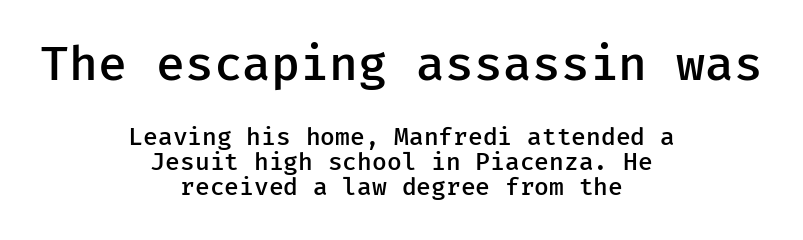
The image shows 47 px semibold sans-serif type, upright; set centered, tight line spacing (1.04x), normal letter spacing, not underlined; the first (top) block is 1.96x larger; low stroke contrast and a medium x-height.
